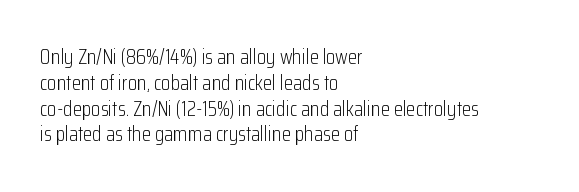
The image shows 21 px text type, upright; set left-aligned, line spacing 1.23x, normal letter spacing, not underlined.
